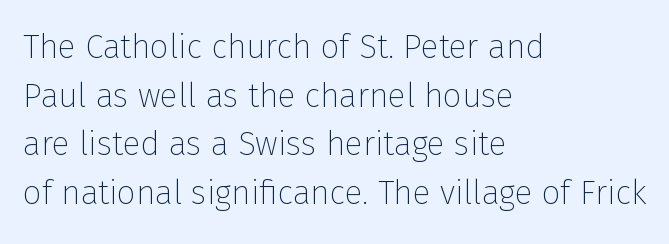
The image shows 33 px thin sans-serif type, upright; set left-aligned, normal line spacing (1.47x), normal letter spacing, not underlined; low stroke contrast and a medium x-height.
